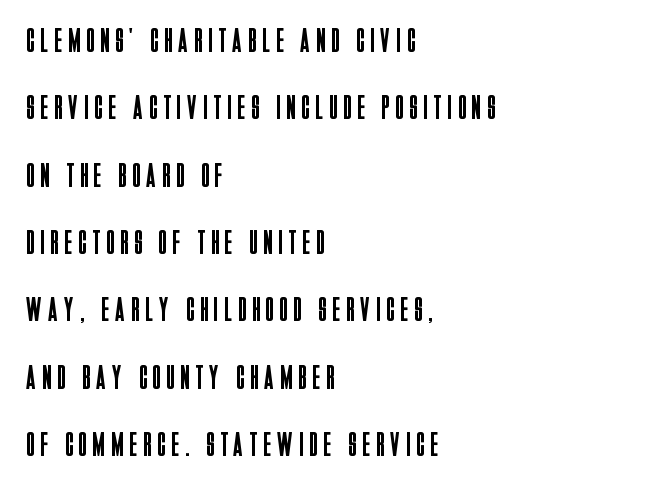
{"serif": "no", "italic": "no", "bold": "no", "weight": "regular", "width": "condensed", "stroke_contrast": "low", "x_height": "large", "monospaced": "no", "underline": "no", "align": "left", "line_spacing": "loose", "line_spacing_ratio": 1.98, "letter_spacing": "wide", "letter_spacing_em": 0.2, "glyph_px": 34}
